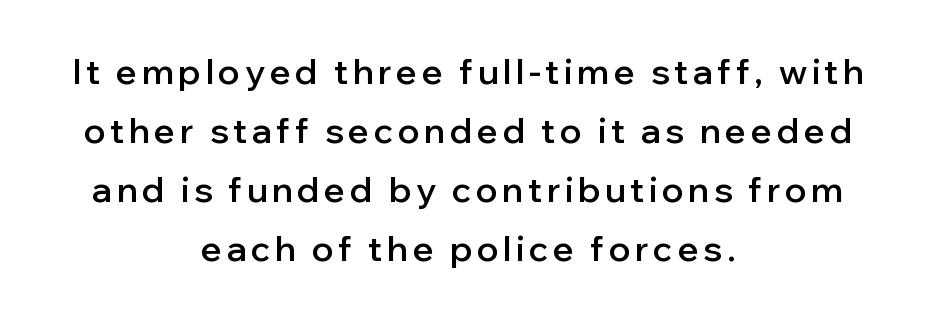
Q: Is the text bold? A: Semi-bold.
Q: Is the text italic (slanted)? A: No, it is upright.
Q: Is the typeface a serif or a sans-serif typeface? A: Sans-serif.
Q: Is the text underlined? A: No.
Q: How is the paragraph aligned? A: Centered.
Q: Is the spacing between lines tight, normal or loose? A: Normal.
Q: Width (condensed, normal, or wide)? A: Normal.
Q: Stroke contrast? A: Low.
Q: x-height? A: Medium.
Q: Monospaced? A: No.
